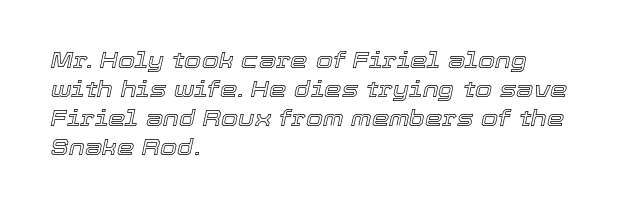
{"italic": "yes", "lean": "right", "slant_degrees": 12, "underline": "no", "align": "left", "line_spacing": "normal", "line_spacing_ratio": 1.32, "letter_spacing": "normal", "letter_spacing_em": 0.0, "glyph_px": 22}
